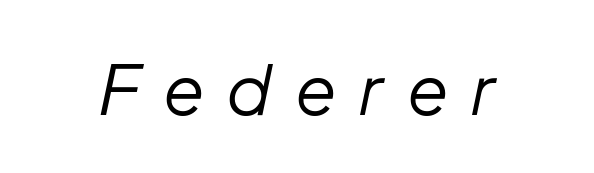
This sample has the flowing, uneven cadence of proportional lettering. The font sits on the lighter half of the weight spectrum, regular included. Observe the wide spacing: letters keep a clear distance from each other. Anything drawn beneath the words? Only blank space. Tall strokes in this sample are angled rather than plumb.
